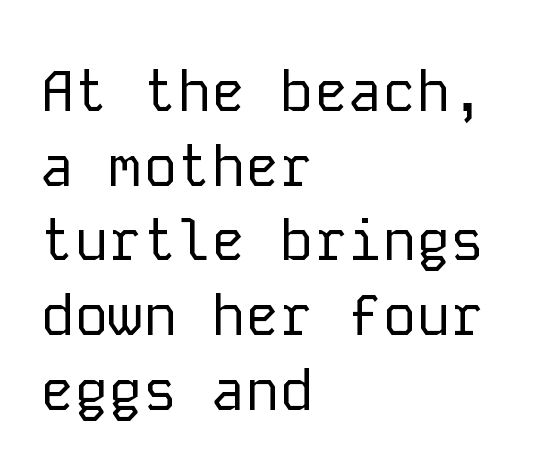
Q: Is the text bold? A: No.
Q: Is the text italic (slanted)? A: No, it is upright.
Q: Is the typeface a serif or a sans-serif typeface? A: Sans-serif.
Q: Is the text underlined? A: No.
Q: How is the paragraph aligned? A: Left-aligned.
Q: Is the spacing between letters normal or unusually wide? A: Normal.
Q: Is the spacing between lines tight, normal or loose? A: Normal.
Q: Width (condensed, normal, or wide)? A: Normal.
Q: Stroke contrast? A: Low.
Q: x-height? A: Medium.
Q: Monospaced? A: Yes.
